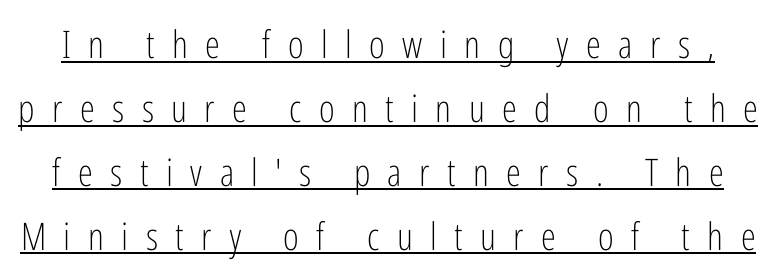
The typeface has the unassuming heft of standard copy or less. The specimen reads as upright at a glance. Note the varied advance widths — an 'i' is clearly narrower than an 'm'. How would I describe the line gaps? Plain and ordinary. Each line of the rendering has a horizontal stroke beneath the glyphs.
